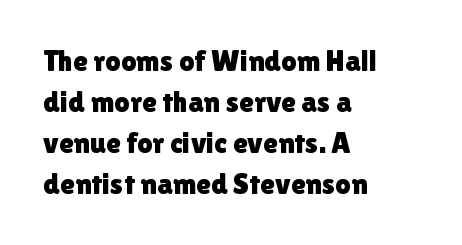
Q: Is the text italic (slanted)? A: No, it is upright.
Q: Is the typeface a serif or a sans-serif typeface? A: Sans-serif.
Q: Is the text underlined? A: No.
Q: How is the paragraph aligned? A: Left-aligned.
Q: Is the spacing between letters normal or unusually wide? A: Normal.
Q: Is the spacing between lines tight, normal or loose? A: Normal.
Q: Width (condensed, normal, or wide)? A: Normal.
Q: x-height? A: Medium.
Q: Monospaced? A: No.
